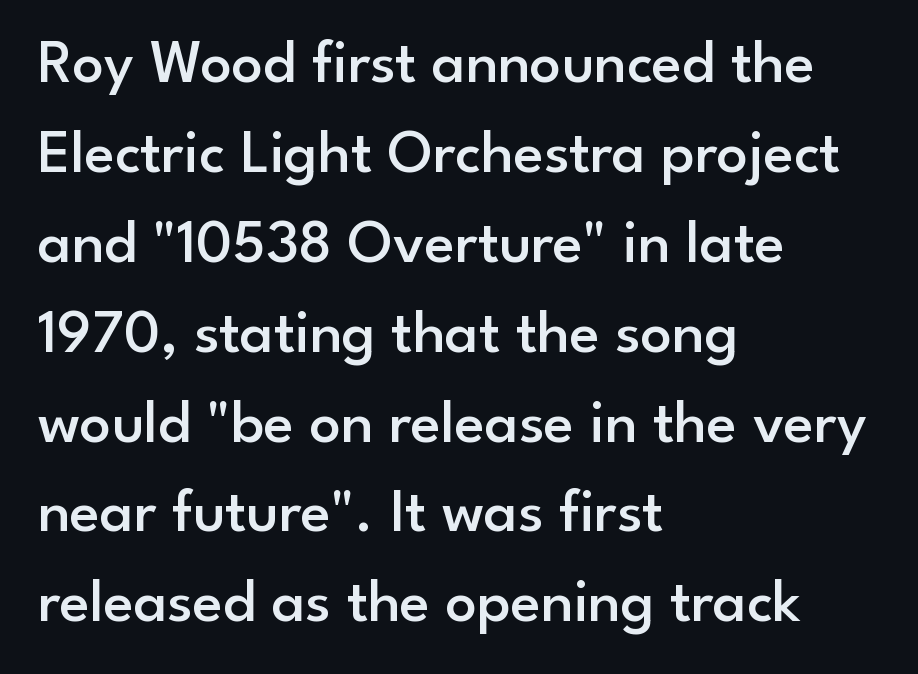
Does the copy run flush right? No — it runs flush left. Every letter is mildly thick-stroked: semibold rather than bold. These lines are composed in type without serifs. Notice how the stems are strictly vertical — no italics here. This rendering leaves character spacing at its baseline value.
